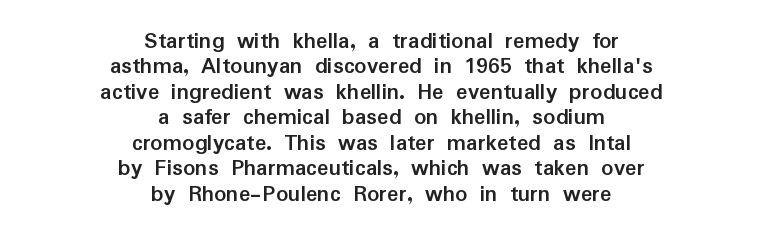
The image shows 24 px bold type, upright; set centered, tight line spacing (1.06x), normal letter spacing, not underlined.
